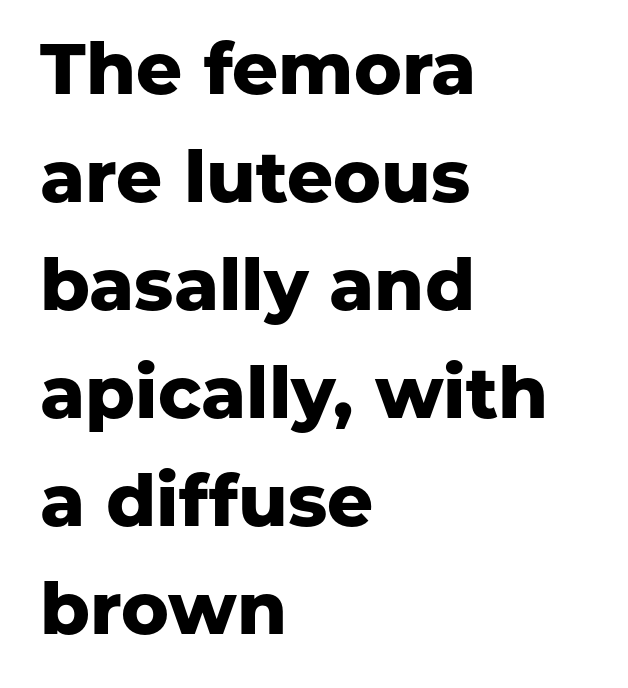
{"serif": "no", "italic": "no", "bold": "yes", "weight": "heavy", "width": "normal", "stroke_contrast": "low", "x_height": "medium", "monospaced": "no", "underline": "no", "align": "left", "line_spacing": "normal", "line_spacing_ratio": 1.5, "letter_spacing": "normal", "letter_spacing_em": 0.0, "glyph_px": 72}
